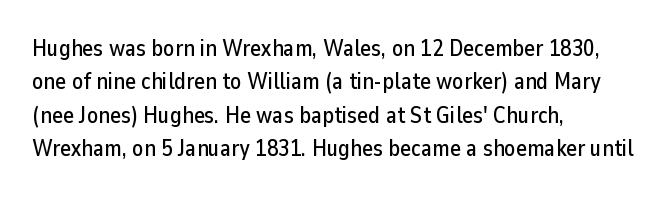
The image shows 23 px text type, upright; set left-aligned, normal line spacing (1.45x), normal letter spacing, not underlined.
